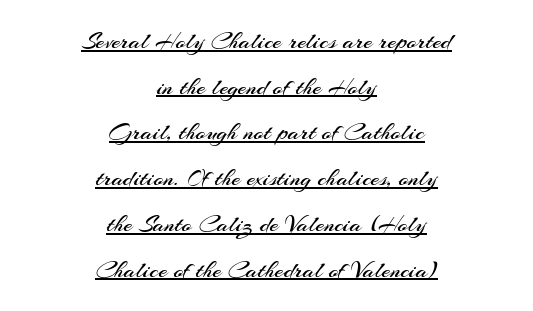
The image shows 25 px text type; set centered, line spacing 1.83x, normal letter spacing, underlined.
